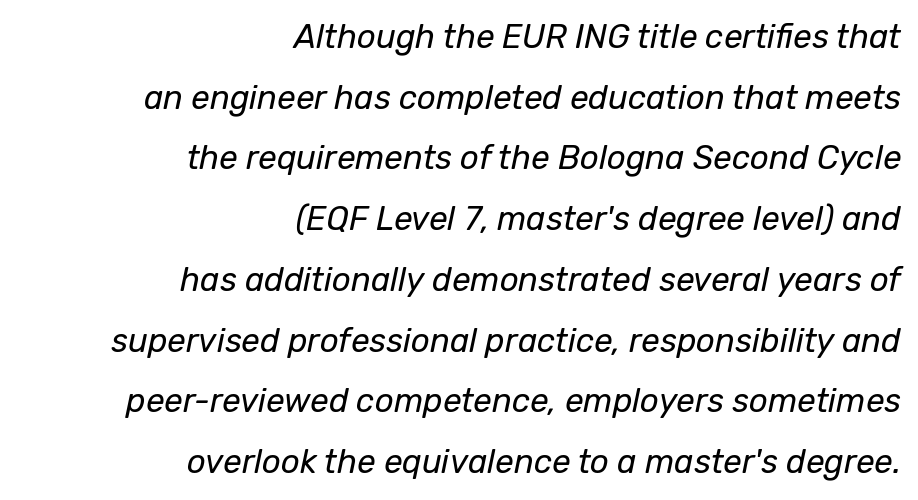
The image shows 33 px regular-weight type, italic (leaning right); set right-aligned, line spacing 1.84x, normal letter spacing, not underlined; low stroke contrast and a medium x-height.
